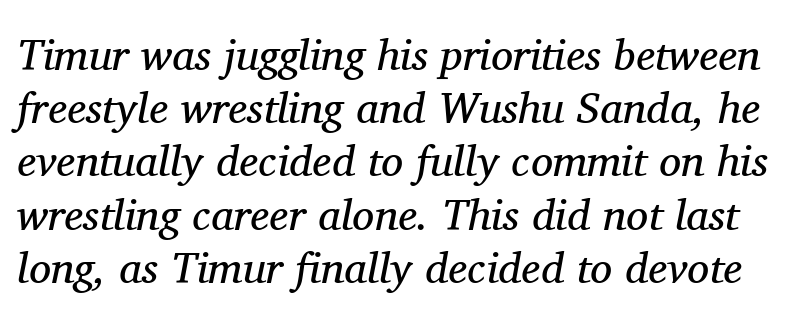
{"serif": "yes", "italic": "yes", "lean": "right", "slant_degrees": 11, "bold": "no", "weight": "regular", "width": "normal", "stroke_contrast": "medium", "x_height": "medium", "monospaced": "no", "underline": "no", "line_spacing_ratio": 1.21, "letter_spacing": "normal", "letter_spacing_em": 0.0, "glyph_px": 44}
